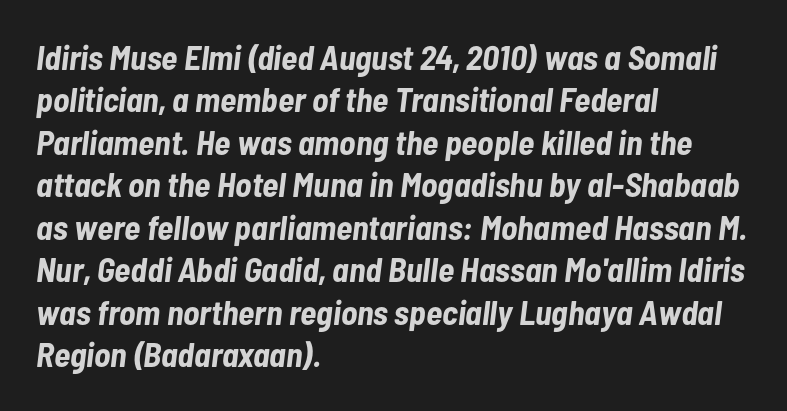
These lines are set flush left with a ragged right edge. The face used here is proportionally spaced, like ordinary book or web type. Observe the ordinary spacing: letters are neighbours, not strangers. A full-strength bold gives these letters their thick strokes. Underlining? Definitely not there. A typesetter would call this leading conventional body-copy spacing.
